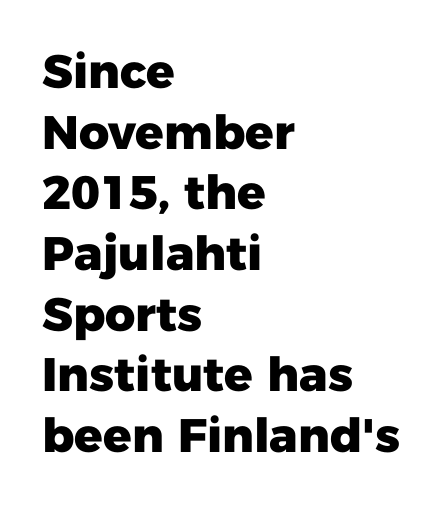
You could call the tracking neutral — neither tight nor loose. The lines are quadded left. Examine the stroke ends and you'll find no serifs. In terms of posture, this sample is upright.
